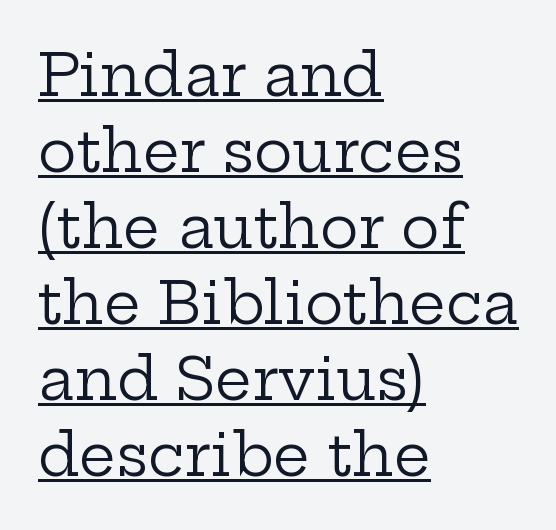
Q: Is the text bold? A: No.
Q: Is the text italic (slanted)? A: No, it is upright.
Q: Is the typeface a serif or a sans-serif typeface? A: Serif.
Q: Is the text underlined? A: Yes.
Q: How is the paragraph aligned? A: Left-aligned.
Q: Is the spacing between letters normal or unusually wide? A: Normal.
Q: Is the spacing between lines tight, normal or loose? A: Normal.
Q: Width (condensed, normal, or wide)? A: Wide.
Q: Stroke contrast? A: Low.
Q: x-height? A: Medium.
Q: Monospaced? A: No.
